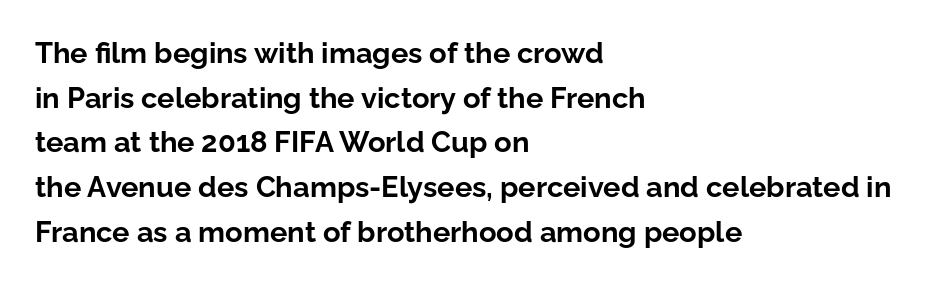
The image shows 29 px bold sans-serif type, upright; set left-aligned, normal line spacing (1.54x), normal letter spacing, not underlined; low stroke contrast and a medium x-height.
